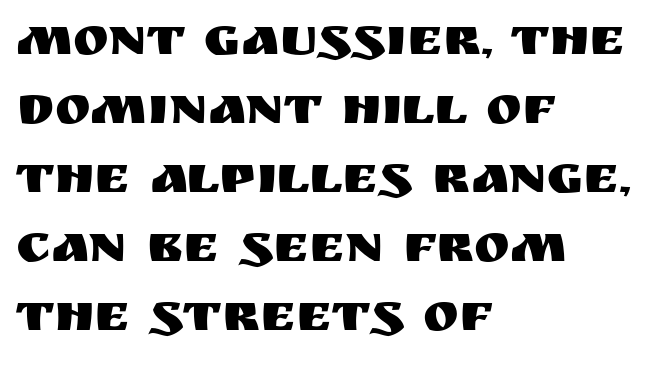
Q: Is the text italic (slanted)? A: No, it is upright.
Q: Is the typeface a serif or a sans-serif typeface? A: Sans-serif.
Q: Is the text underlined? A: No.
Q: How is the paragraph aligned? A: Left-aligned.
Q: Is the spacing between letters normal or unusually wide? A: Normal.
Q: Is the spacing between lines tight, normal or loose? A: Normal.
Q: Width (condensed, normal, or wide)? A: Normal.
Q: Stroke contrast? A: Medium.
Q: x-height? A: Large.
Q: Monospaced? A: No.
